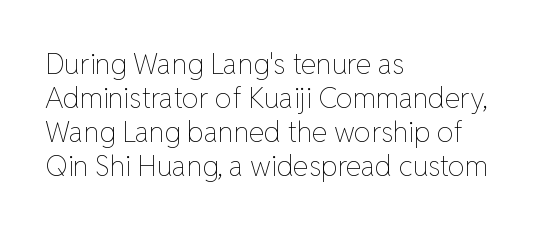
{"italic": "no", "bold": "no", "weight": "thin", "width": "normal", "stroke_contrast": "low", "x_height": "medium", "monospaced": "no", "underline": "no", "align": "left", "line_spacing_ratio": 1.21, "letter_spacing": "normal", "letter_spacing_em": 0.0, "glyph_px": 28}
